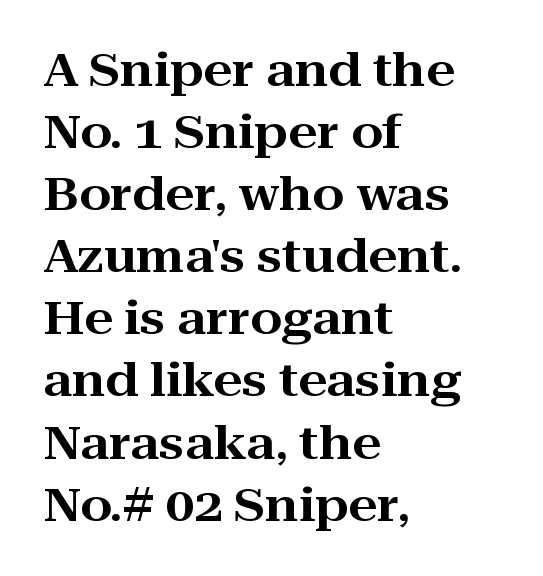
Q: Is the text italic (slanted)? A: No, it is upright.
Q: Is the typeface a serif or a sans-serif typeface? A: Serif.
Q: Is the text underlined? A: No.
Q: How is the paragraph aligned? A: Left-aligned.
Q: Is the spacing between letters normal or unusually wide? A: Normal.
Q: Is the spacing between lines tight, normal or loose? A: Normal.
Q: Width (condensed, normal, or wide)? A: Wide.
Q: Stroke contrast? A: High.
Q: x-height? A: Medium.
Q: Monospaced? A: No.
